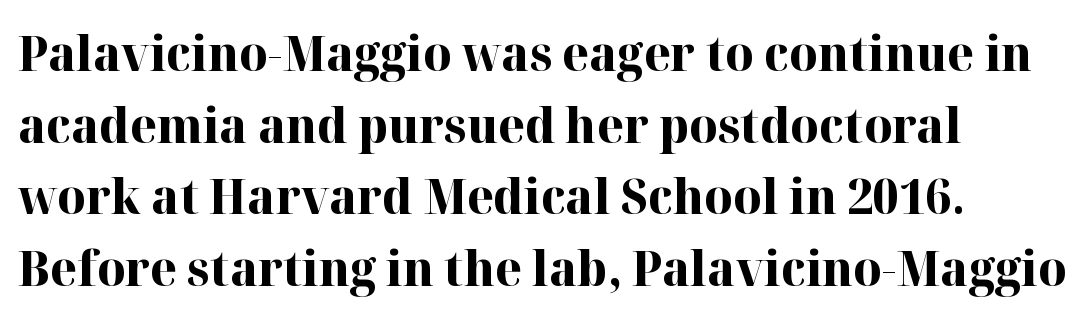
Q: Is the text bold? A: Yes.
Q: Is the text italic (slanted)? A: No, it is upright.
Q: Is the typeface a serif or a sans-serif typeface? A: Serif.
Q: Is the text underlined? A: No.
Q: How is the paragraph aligned? A: Left-aligned.
Q: Is the spacing between letters normal or unusually wide? A: Normal.
Q: Is the spacing between lines tight, normal or loose? A: Normal.
Q: Width (condensed, normal, or wide)? A: Normal.
Q: Stroke contrast? A: High.
Q: x-height? A: Medium.
Q: Monospaced? A: No.
